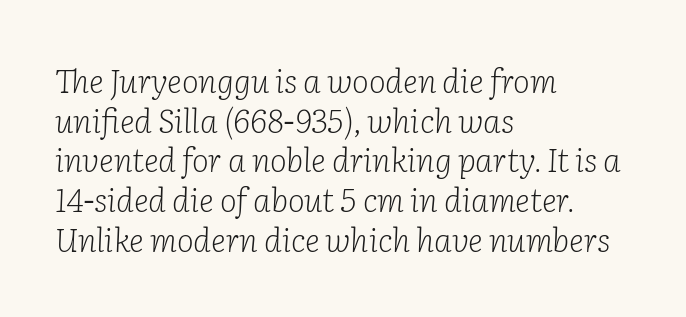
{"serif": "yes", "italic": "yes", "lean": "right", "slant_degrees": 2, "bold": "no", "weight": "light", "width": "normal", "stroke_contrast": "low", "x_height": "medium", "monospaced": "no", "underline": "no", "align": "left", "line_spacing_ratio": 1.24, "letter_spacing": "normal", "letter_spacing_em": 0.0, "glyph_px": 32}
